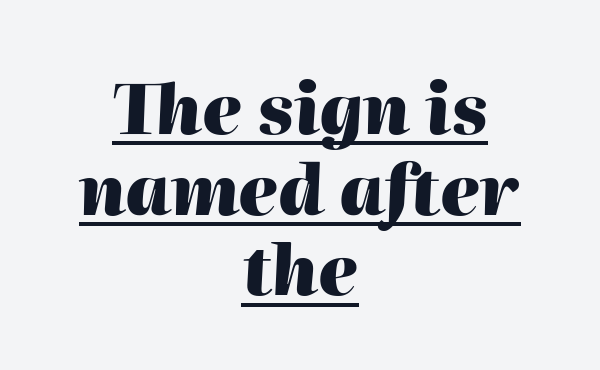
The image shows 69 px heavy type, italic (leaning right); set centered, line spacing 1.17x, normal letter spacing, underlined; high stroke contrast and a medium x-height.
